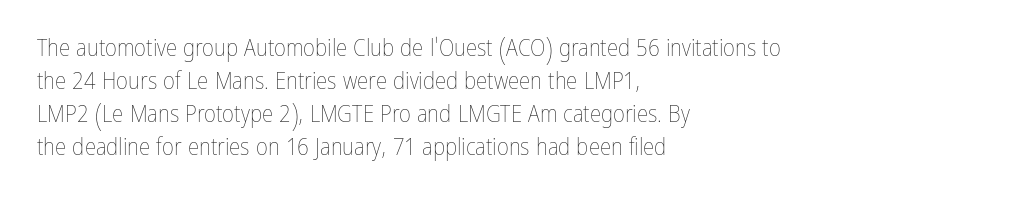
The image shows 23 px text type, upright; set left-aligned, normal line spacing (1.43x), normal letter spacing, not underlined.
